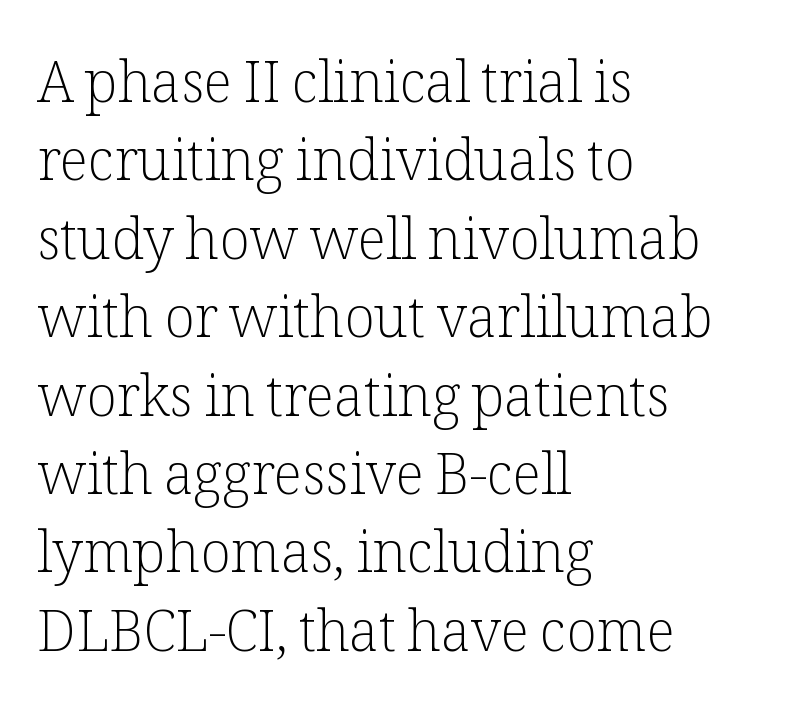
Q: Is the text bold? A: No.
Q: Is the text italic (slanted)? A: No, it is upright.
Q: Is the typeface a serif or a sans-serif typeface? A: Serif.
Q: Is the text underlined? A: No.
Q: How is the paragraph aligned? A: Left-aligned.
Q: Is the spacing between letters normal or unusually wide? A: Normal.
Q: Is the spacing between lines tight, normal or loose? A: Normal.
Q: Width (condensed, normal, or wide)? A: Normal.
Q: Stroke contrast? A: Low.
Q: x-height? A: Medium.
Q: Monospaced? A: No.
